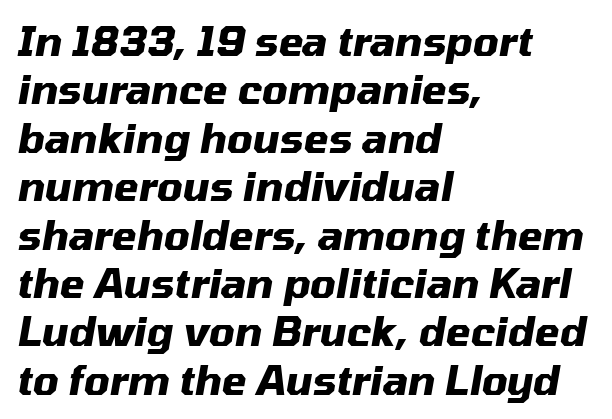
Weight check: bold — yes, fully. Varying glyph widths throughout — classic text-font behaviour. You can tell it's italic because the verticals aren't actually vertical. Each row of text sits above clean, open space. Look at the tracking — it's just the regular setting, nothing added.
